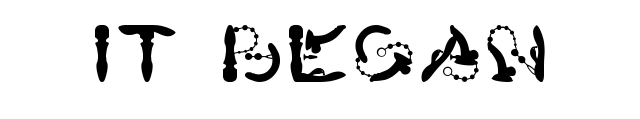
The image shows 79 px sans-serif type, upright; set normal letter spacing, not underlined; high stroke contrast and a large x-height.
